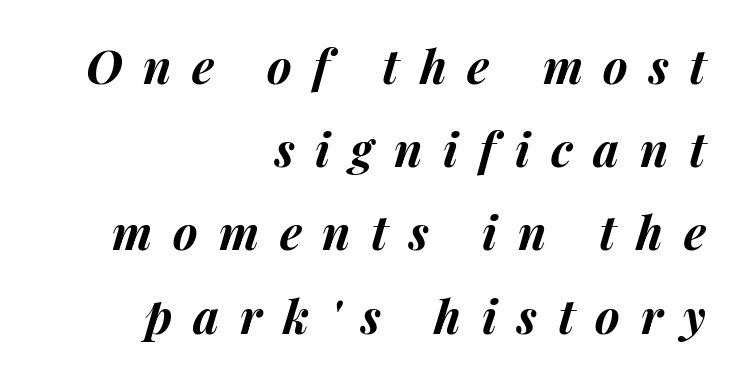
Q: Is the text bold? A: Yes.
Q: Is the text italic (slanted)? A: Yes, it leans right by about 14 degrees.
Q: Is the text underlined? A: No.
Q: How is the paragraph aligned? A: Right-aligned.
Q: Is the spacing between letters normal or unusually wide? A: Unusually wide.
Q: Width (condensed, normal, or wide)? A: Normal.
Q: Stroke contrast? A: Medium.
Q: x-height? A: Medium.
Q: Monospaced? A: No.
